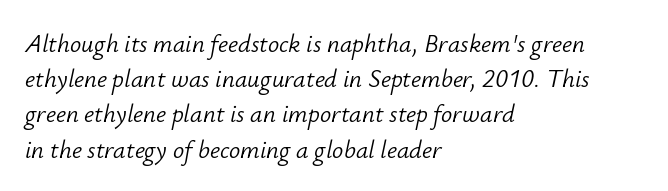
{"italic": "yes", "lean": "right", "slant_degrees": 12, "bold": "no", "underline": "no", "align": "left", "line_spacing": "normal", "line_spacing_ratio": 1.41, "letter_spacing": "normal", "letter_spacing_em": 0.0, "glyph_px": 25}
